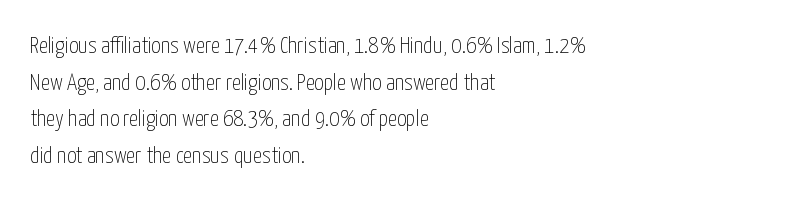
Q: Is the text bold? A: No.
Q: Is the text italic (slanted)? A: No, it is upright.
Q: Is the text underlined? A: No.
Q: How is the paragraph aligned? A: Left-aligned.
Q: Is the spacing between letters normal or unusually wide? A: Normal.
Q: Is the spacing between lines tight, normal or loose? A: Normal.
